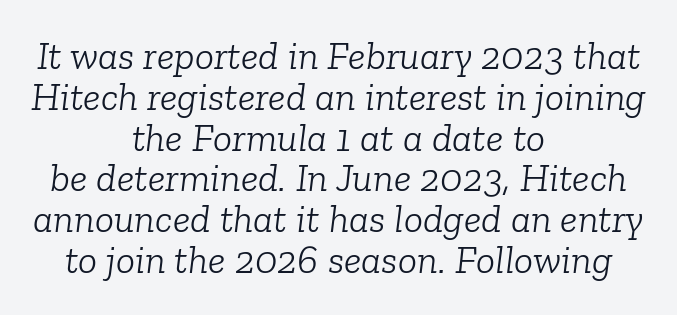
Here the designer chose a conventional face with non-uniform glyph widths. Caption: multi-line text, centered on the measure. The typeface has the unassuming heft of standard copy or less. Any mark beneath the type? The region is blank.
